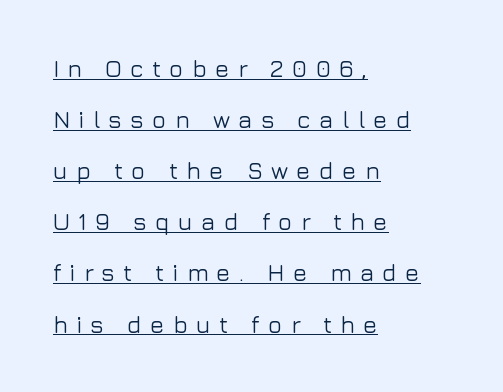
The letters stand straight up with perfectly vertical stems. Underlining? Definitely there. Characters follow at a spacing far wider than the type designer built in. A classic flush-left, rag-right setting is used for this passage. The block of text is sparse from top to bottom, with ample space between rows.
